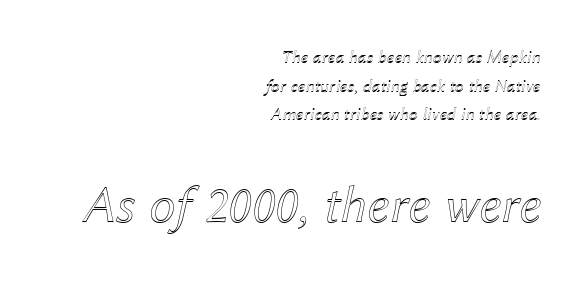
Q: Is the text italic (slanted)? A: Yes, it leans right by about 12 degrees.
Q: Is the text underlined? A: No.
Q: How is the paragraph aligned? A: Right-aligned.
Q: Is the spacing between letters normal or unusually wide? A: Normal.
Q: Is the spacing between lines tight, normal or loose? A: Normal.
Q: Which block of text is set in a larger size, the first (top) or the second (bottom)? A: The second (bottom) one.
Q: Width (condensed, normal, or wide)? A: Normal.
Q: x-height? A: Medium.
Q: Monospaced? A: No.
